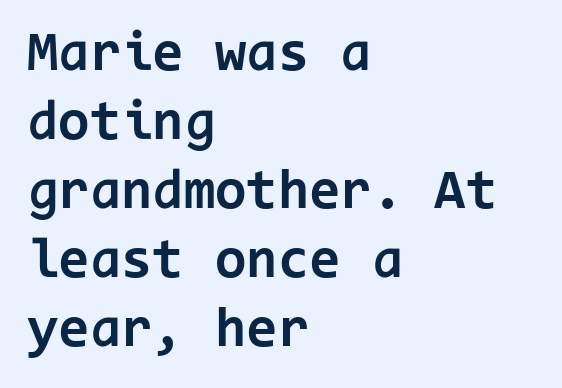
The image shows 57 px bold sans-serif type, upright, monospaced; set left-aligned, line spacing 1.21x, normal letter spacing, not underlined; low stroke contrast and a medium x-height.
